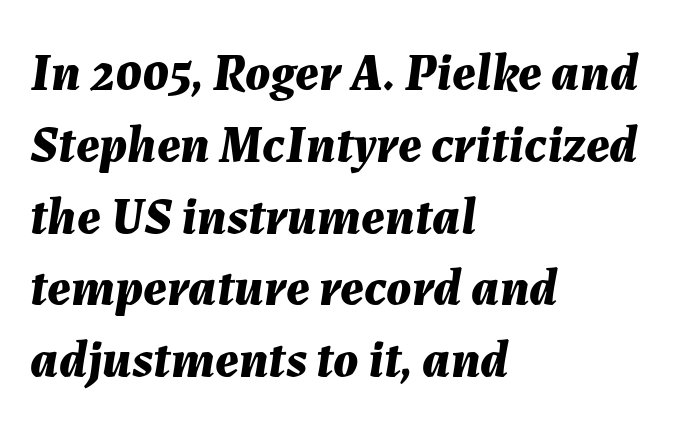
Q: Is the text bold? A: Yes.
Q: Is the text italic (slanted)? A: Yes, it leans right by about 7 degrees.
Q: Is the text underlined? A: No.
Q: How is the paragraph aligned? A: Left-aligned.
Q: Is the spacing between letters normal or unusually wide? A: Normal.
Q: Is the spacing between lines tight, normal or loose? A: Normal.
Q: Width (condensed, normal, or wide)? A: Normal.
Q: Stroke contrast? A: Medium.
Q: x-height? A: Medium.
Q: Monospaced? A: No.
